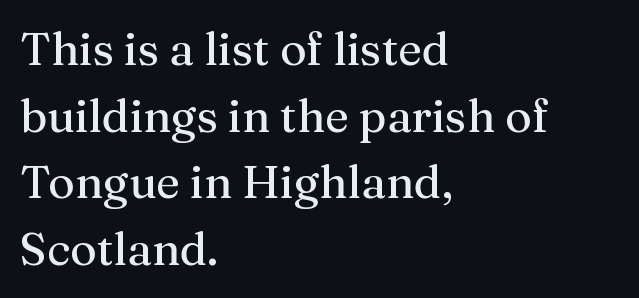
The image shows 46 px regular-weight serif type, upright; set left-aligned, normal line spacing (1.45x), normal letter spacing, not underlined; medium stroke contrast and a medium x-height.
